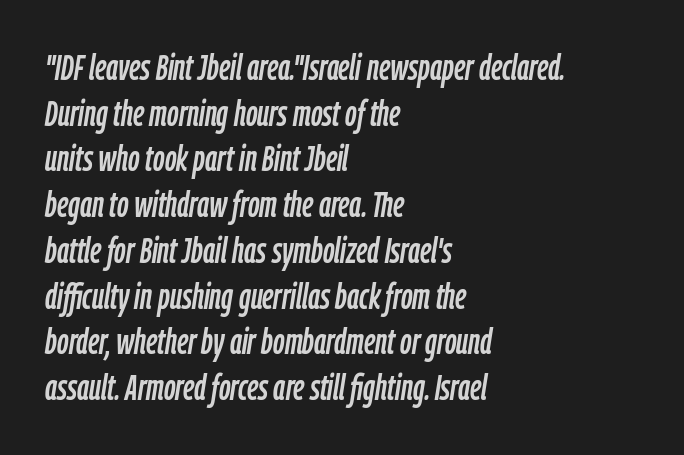
{"italic": "yes", "lean": "right", "slant_degrees": 9, "width": "condensed", "stroke_contrast": "low", "x_height": "medium", "monospaced": "no", "underline": "no", "align": "left", "line_spacing": "normal", "line_spacing_ratio": 1.27, "letter_spacing": "normal", "letter_spacing_em": 0.0, "glyph_px": 36}
